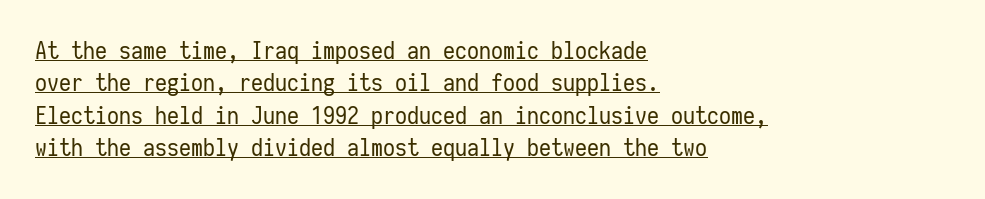
The image shows 24 px text type, upright; set left-aligned, normal line spacing (1.35x), normal letter spacing, underlined.
